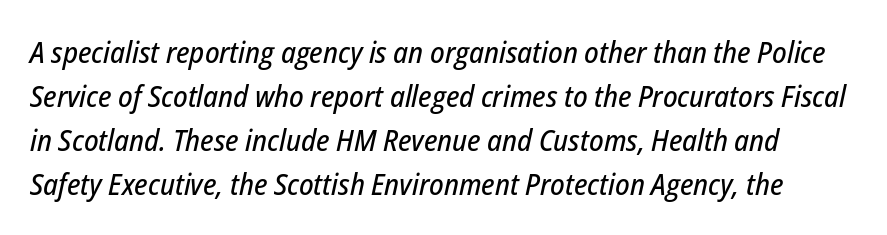
{"italic": "yes", "lean": "right", "slant_degrees": 12, "width": "condensed", "stroke_contrast": "low", "x_height": "medium", "monospaced": "no", "underline": "no", "line_spacing": "normal", "line_spacing_ratio": 1.47, "letter_spacing": "normal", "letter_spacing_em": 0.0, "glyph_px": 30}
